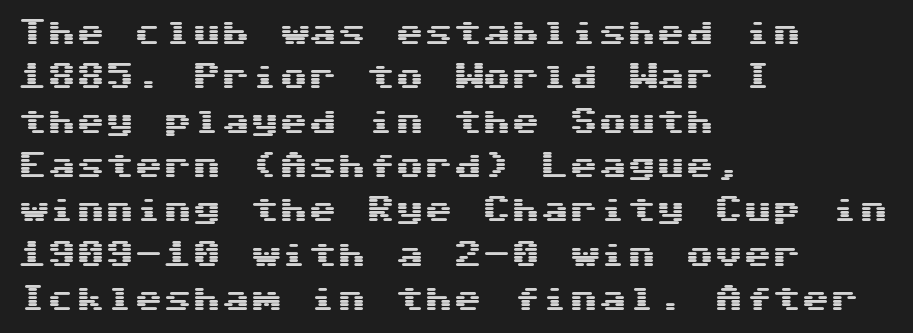
Q: Is the text italic (slanted)? A: No, it is upright.
Q: Is the typeface a serif or a sans-serif typeface? A: Sans-serif.
Q: Is the text underlined? A: No.
Q: How is the paragraph aligned? A: Left-aligned.
Q: Is the spacing between letters normal or unusually wide? A: Normal.
Q: Is the spacing between lines tight, normal or loose? A: Normal.
Q: Width (condensed, normal, or wide)? A: Wide.
Q: Stroke contrast? A: Medium.
Q: x-height? A: Medium.
Q: Monospaced? A: Yes.
